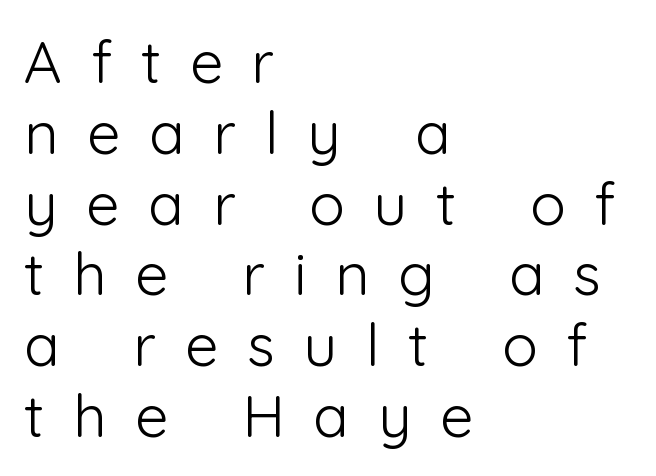
The image shows 59 px light sans-serif type, upright; set left-aligned, line spacing 1.2x, unusually wide letter spacing (+0.49 em), not underlined; low stroke contrast and a medium x-height.
